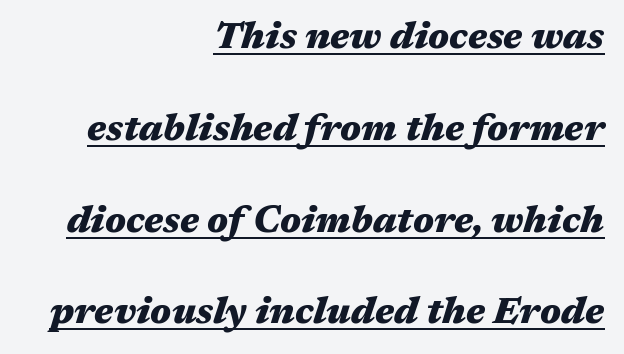
The lines in this sample share a right terminus and differ only in where they begin. The rendered words wear a rule along their underside. You could not count columns in this text — the font is proportionally spaced. Chunky letters — that's bold for sure. You could fit nearly another row in the gap between these rows. In terms of posture, this sample is oblique.
